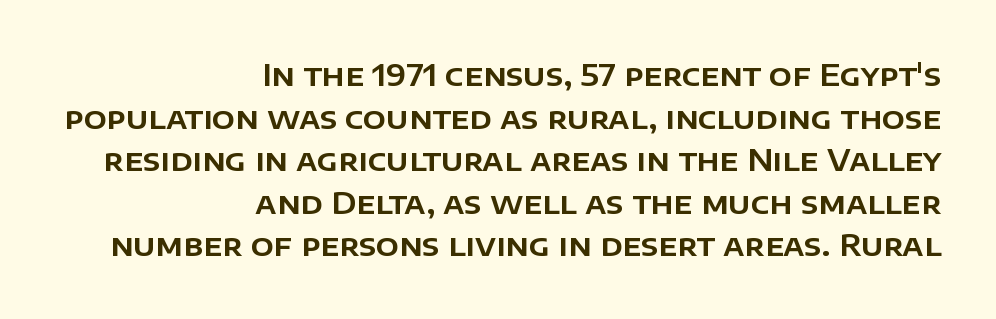
You could not count columns in this text — the font is proportionally spaced. The lettering stays uniformly vertical, giving the passage a roman look. Is the block centered? No — it sits flush against the right margin. Only glyphs here, with clear space below each row. The passage shown stacks its lines at a standard gap. Here the glyphs are tracked normally, forming tight word shapes.
